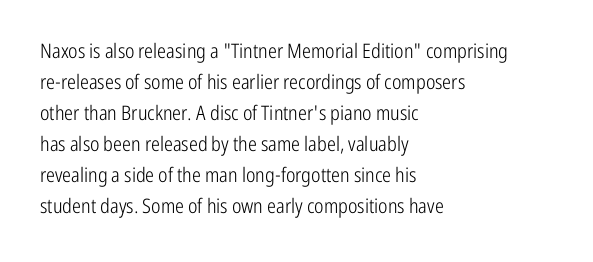
{"italic": "no", "bold": "no", "underline": "no", "align": "left", "line_spacing": "normal", "line_spacing_ratio": 1.55, "letter_spacing": "normal", "letter_spacing_em": 0.0, "glyph_px": 20}
